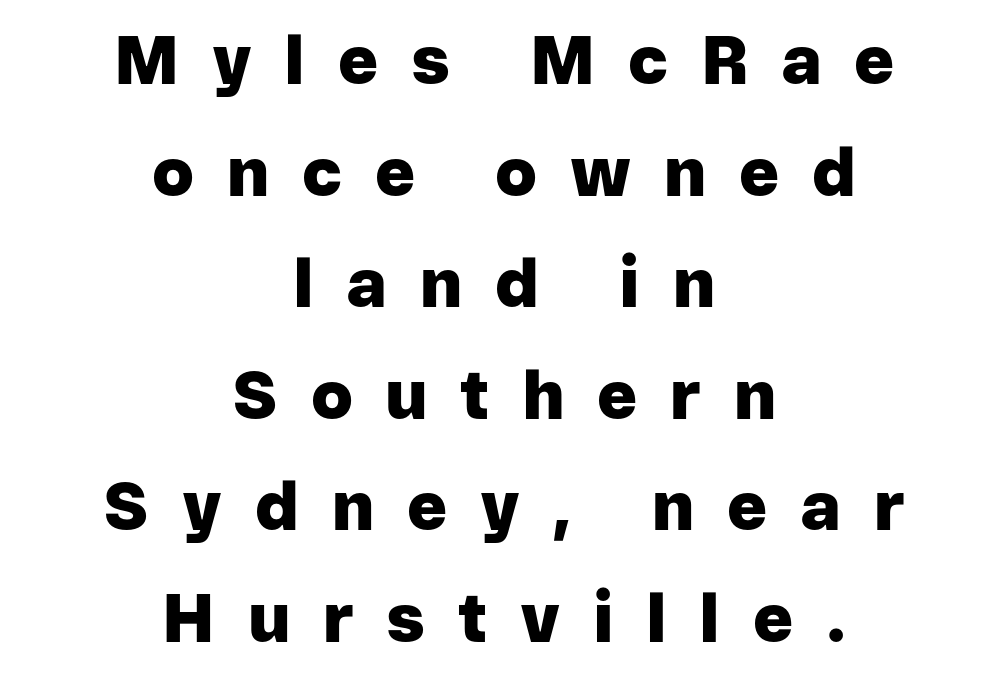
The image shows 68 px heavy sans-serif type, upright; set centered, normal line spacing (1.64x), unusually wide letter spacing (+0.48 em), not underlined; low stroke contrast and a medium x-height.
